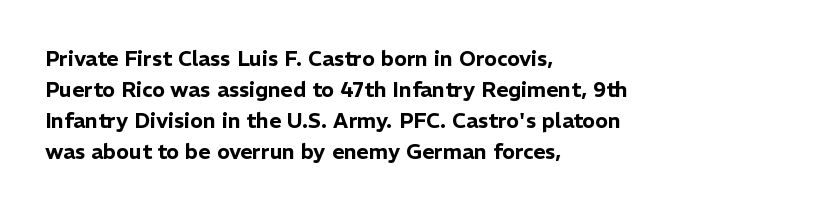
The image shows 21 px text type, upright; set left-aligned, normal line spacing (1.48x), normal letter spacing, not underlined.
